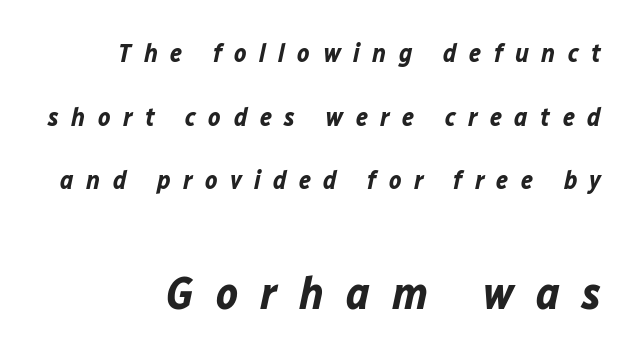
The image shows 46 px bold type, italic (leaning right); set right-aligned, loose line spacing (2.45x), unusually wide letter spacing (+0.48 em), not underlined; the second (bottom) block is 1.77x larger; low stroke contrast and a medium x-height.
